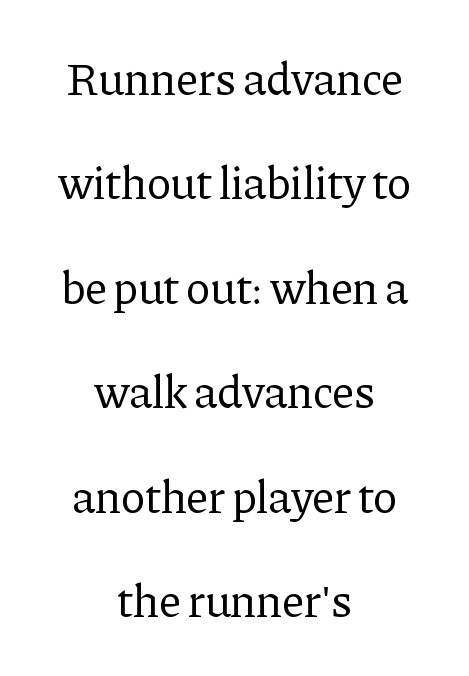
Caption: standard tracking, unaltered. Do the characters align in a grid? No, the font is proportional. The space beneath each line is pristine and unruled. What's the leading like? Stretched, with rows far apart. The specimen reads as upright at a glance.
